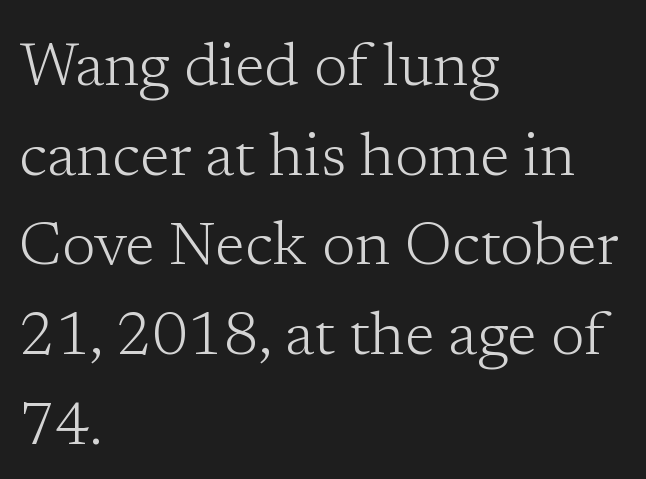
Q: Is the text bold? A: No.
Q: Is the text italic (slanted)? A: No, it is upright.
Q: Is the typeface a serif or a sans-serif typeface? A: Serif.
Q: Is the text underlined? A: No.
Q: How is the paragraph aligned? A: Left-aligned.
Q: Is the spacing between letters normal or unusually wide? A: Normal.
Q: Is the spacing between lines tight, normal or loose? A: Normal.
Q: Width (condensed, normal, or wide)? A: Normal.
Q: Stroke contrast? A: Low.
Q: x-height? A: Medium.
Q: Monospaced? A: No.
